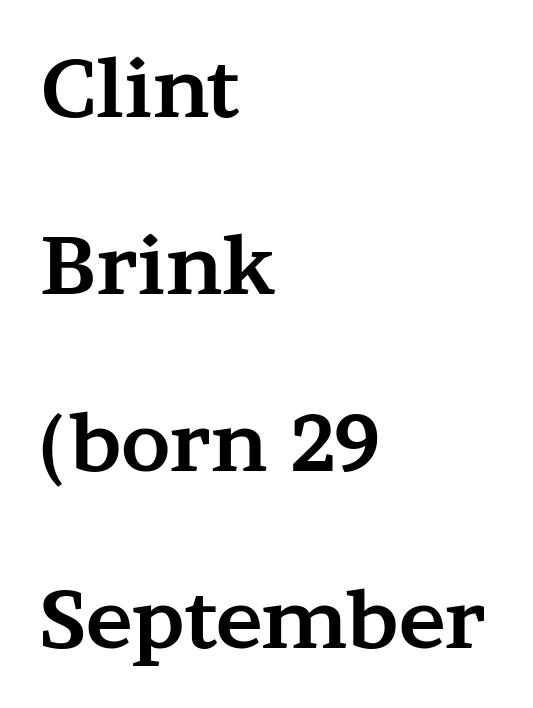
Q: Is the text bold? A: Yes.
Q: Is the text italic (slanted)? A: No, it is upright.
Q: Is the typeface a serif or a sans-serif typeface? A: Serif.
Q: Is the text underlined? A: No.
Q: How is the paragraph aligned? A: Left-aligned.
Q: Is the spacing between letters normal or unusually wide? A: Normal.
Q: Is the spacing between lines tight, normal or loose? A: Loose.
Q: Width (condensed, normal, or wide)? A: Wide.
Q: Stroke contrast? A: Medium.
Q: x-height? A: Medium.
Q: Monospaced? A: No.
